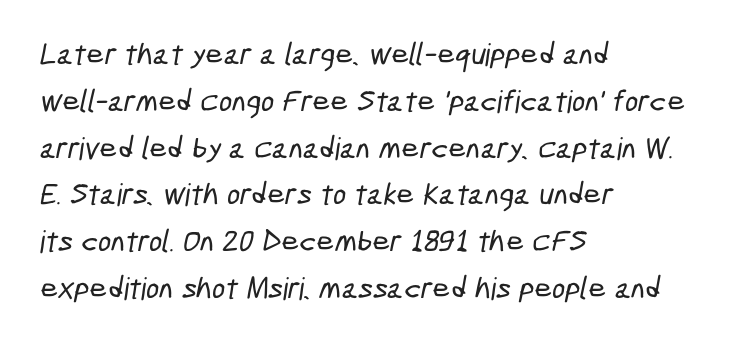
The paragraph has a hard left edge and a soft right edge. Proportional: the letters do not fall into vertical columns. Nobody touched the tracking dial on this one. This rendering features lettering with no underline.
